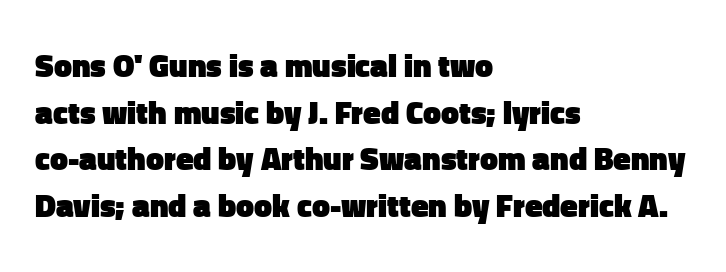
{"serif": "no", "italic": "no", "bold": "yes", "weight": "heavy", "width": "normal", "stroke_contrast": "low", "x_height": "medium", "monospaced": "no", "underline": "no", "align": "left", "line_spacing": "normal", "line_spacing_ratio": 1.46, "letter_spacing": "normal", "letter_spacing_em": 0.0, "glyph_px": 32}
